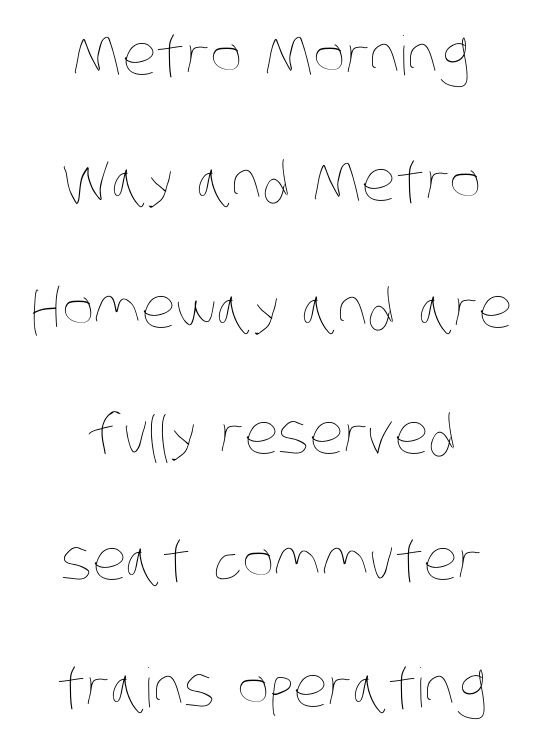
{"bold": "no", "weight": "thin", "width": "condensed", "stroke_contrast": "low", "x_height": "large", "monospaced": "no", "underline": "no", "align": "center", "line_spacing": "loose", "line_spacing_ratio": 2.34, "letter_spacing": "normal", "letter_spacing_em": 0.0, "glyph_px": 54}
